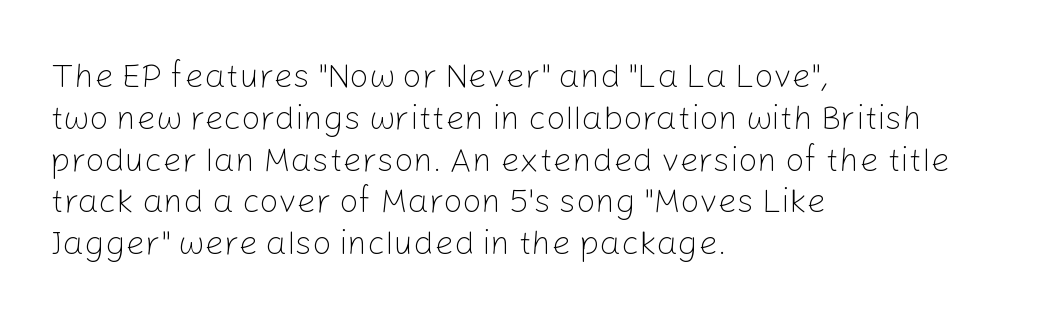
There is no visible air inserted between adjacent glyphs. Each letter's strokes conclude bluntly, with no projecting serifs. Type without underlining. The typeface has the unassuming heft of standard copy or less.
